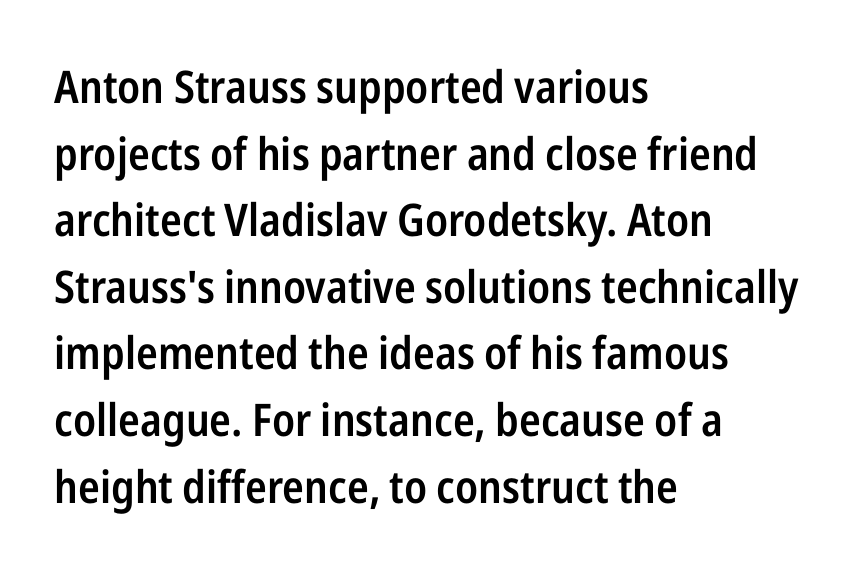
The image shows 45 px semibold, condensed sans-serif type, upright; set left-aligned, normal line spacing (1.48x), normal letter spacing, not underlined; low stroke contrast and a medium x-height.
